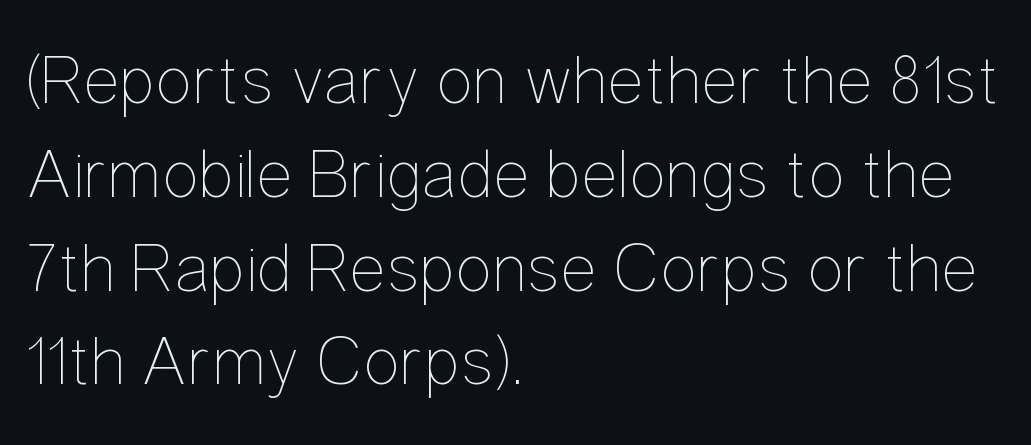
{"italic": "no", "bold": "no", "weight": "thin", "width": "condensed", "stroke_contrast": "low", "x_height": "medium", "monospaced": "no", "underline": "no", "align": "left", "line_spacing": "normal", "line_spacing_ratio": 1.34, "letter_spacing": "normal", "letter_spacing_em": 0.0, "glyph_px": 70}
